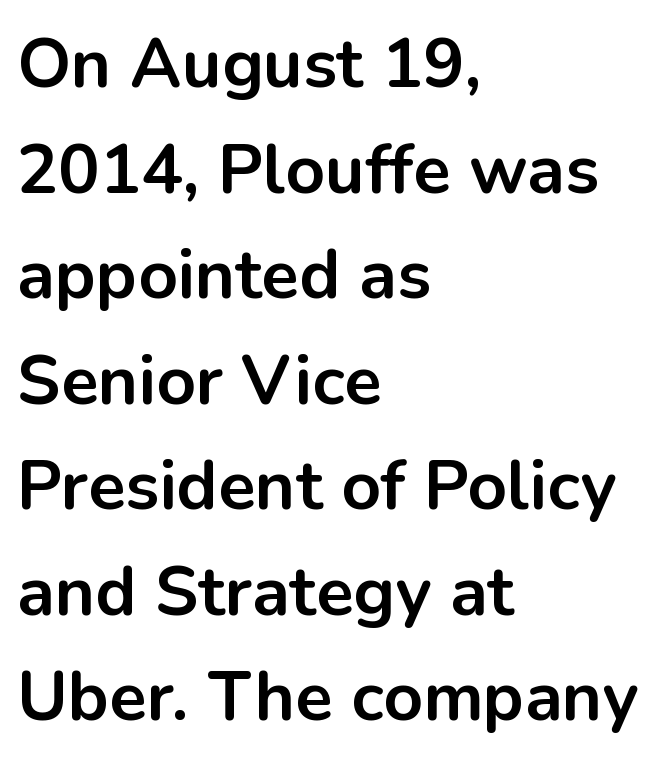
Does the copy run flush right? No — it runs flush left. Regarding leading, the lines here are spaced in the standard way. The lettering holds an erect, upright posture throughout. The typesetting leans heavy: a genuine bold. The baseline area is clear.
